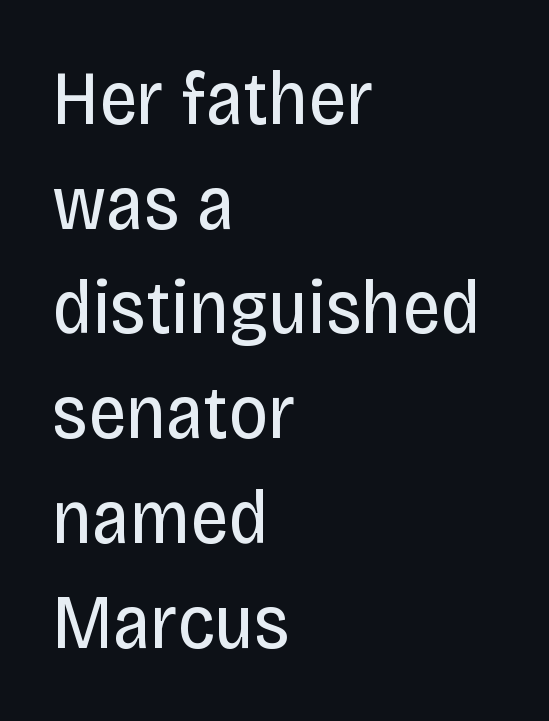
The image shows 77 px regular-weight, condensed sans-serif type, upright; set left-aligned, normal line spacing (1.36x), normal letter spacing, not underlined; low stroke contrast and a large x-height.
